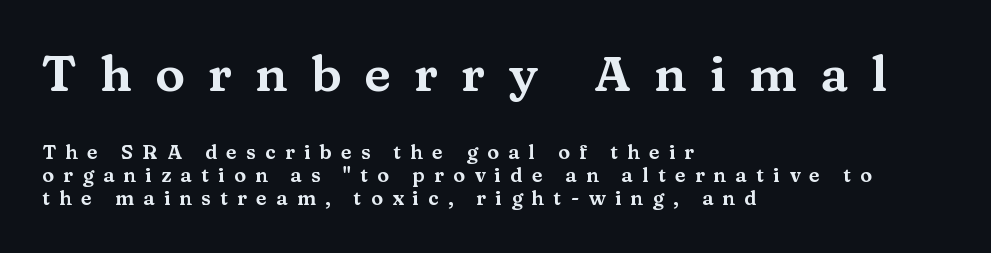
Q: Is the text italic (slanted)? A: No, it is upright.
Q: Is the typeface a serif or a sans-serif typeface? A: Serif.
Q: Is the text underlined? A: No.
Q: How is the paragraph aligned? A: Left-aligned.
Q: Is the spacing between letters normal or unusually wide? A: Unusually wide.
Q: Is the spacing between lines tight, normal or loose? A: Tight.
Q: Which block of text is set in a larger size, the first (top) or the second (bottom)? A: The first (top) one.
Q: Width (condensed, normal, or wide)? A: Wide.
Q: Stroke contrast? A: Medium.
Q: x-height? A: Medium.
Q: Monospaced? A: No.
